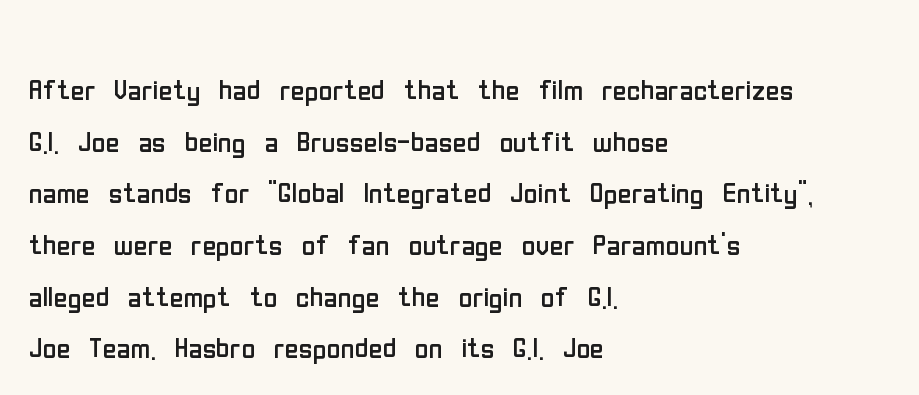
The paragraph shown leans on its left margin. This sample has the flowing, uneven cadence of proportional lettering. Does the leading feel generous? No, just average. This sample uses plain, unmodified letter spacing. Ordinary non-slanted type is in use. Serifs: no, the terminals of the letterforms are clean.
